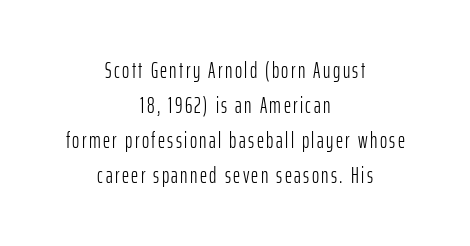
{"italic": "no", "bold": "no", "underline": "no", "align": "center", "line_spacing": "normal", "line_spacing_ratio": 1.59, "glyph_px": 22}
